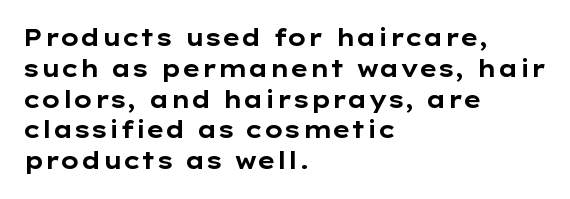
{"italic": "no", "bold": "yes", "underline": "no", "align": "left", "line_spacing": "normal", "line_spacing_ratio": 1.34, "letter_spacing": "normal", "letter_spacing_em": 0.0, "glyph_px": 23}
